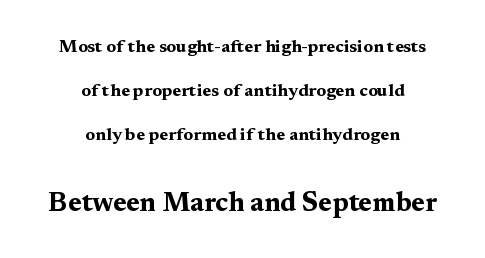
{"italic": "no", "bold": "yes", "underline": "no", "align": "center", "line_spacing": "loose", "line_spacing_ratio": 2.44, "letter_spacing": "normal", "letter_spacing_em": 0.0, "larger_block": "second", "size_ratio": 1.5, "glyph_px": 27}
